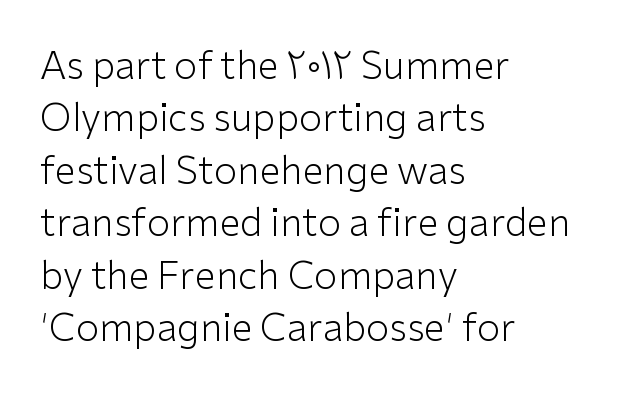
{"serif": "no", "italic": "no", "bold": "no", "weight": "light", "width": "normal", "stroke_contrast": "low", "x_height": "medium", "monospaced": "no", "underline": "no", "align": "left", "line_spacing": "normal", "line_spacing_ratio": 1.38, "letter_spacing": "normal", "letter_spacing_em": 0.0, "glyph_px": 38}
